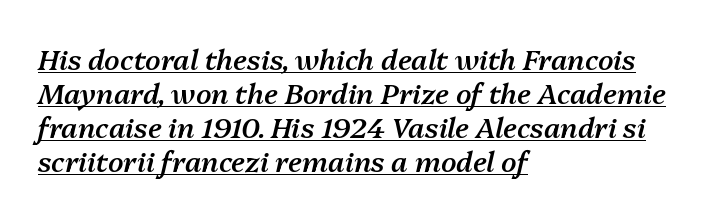
The passage shown has conventional tracking throughout. Compared with undecorated copy, this sample adds a rule below the words. The rag falls on the right side of this text block. The sample has been set in demibold, a notch under bold. The lettering tilts uniformly, giving the passage an italic look.
